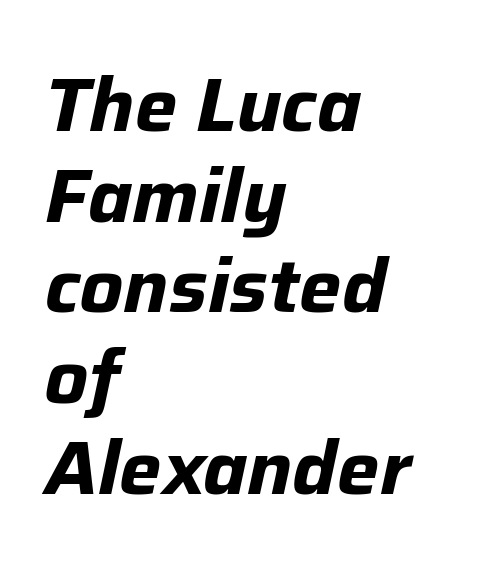
{"italic": "yes", "lean": "right", "slant_degrees": 12, "bold": "yes", "weight": "bold", "width": "normal", "stroke_contrast": "low", "x_height": "medium", "monospaced": "no", "underline": "no", "align": "left", "line_spacing_ratio": 1.21, "letter_spacing": "normal", "letter_spacing_em": 0.0, "glyph_px": 75}
